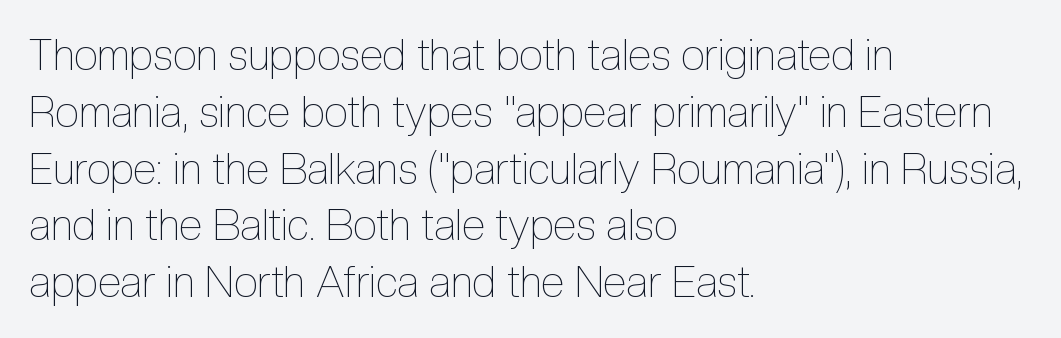
{"italic": "no", "bold": "no", "weight": "thin", "width": "condensed", "x_height": "medium", "monospaced": "no", "underline": "no", "align": "left", "line_spacing": "normal", "line_spacing_ratio": 1.32, "letter_spacing": "normal", "letter_spacing_em": 0.0, "glyph_px": 43}
